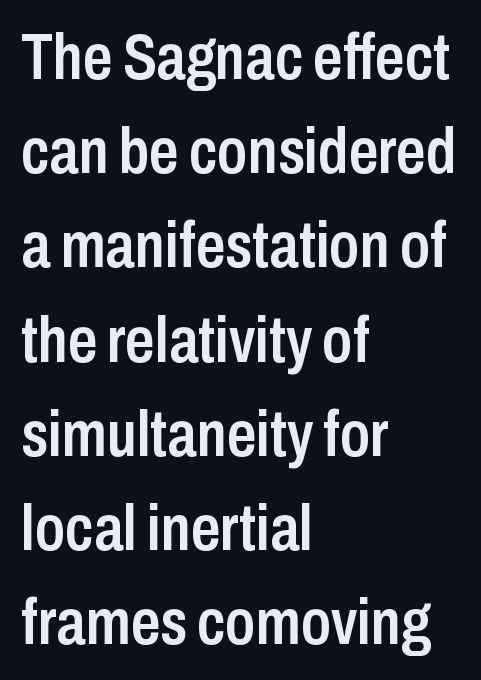
Leading matches the norm, producing a regular column. The font's upright variant was chosen for this text. These lines are rendered in a variable-pitch font. No feet cap the strokes, marking this as sans-serif type. The space beneath each line is pristine and unruled.
